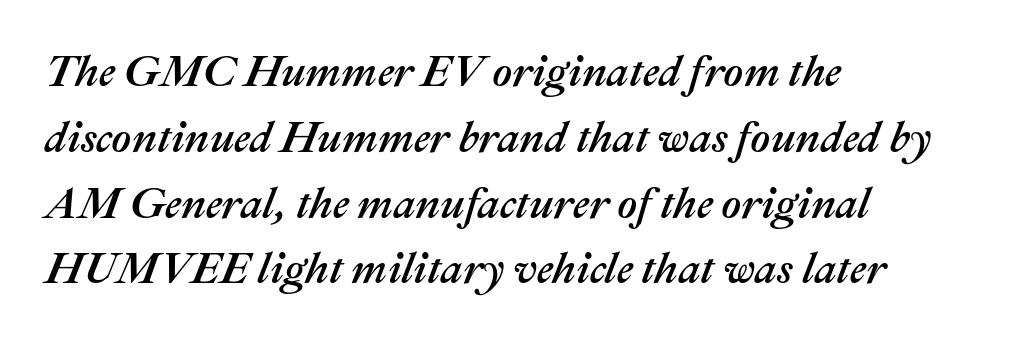
{"italic": "yes", "lean": "right", "slant_degrees": 22, "width": "normal", "stroke_contrast": "medium", "x_height": "medium", "monospaced": "no", "underline": "no", "align": "left", "line_spacing": "normal", "line_spacing_ratio": 1.53, "letter_spacing": "normal", "letter_spacing_em": 0.0, "glyph_px": 43}
